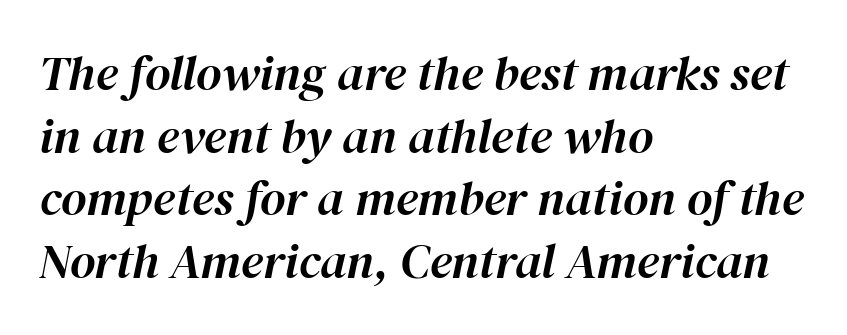
This sample uses plain, unmodified letter spacing. The rendering uses natural spacing where letterforms have individual widths. Emphasis-style slanted type is in use. Each new line begins a customary step beneath the previous one.
